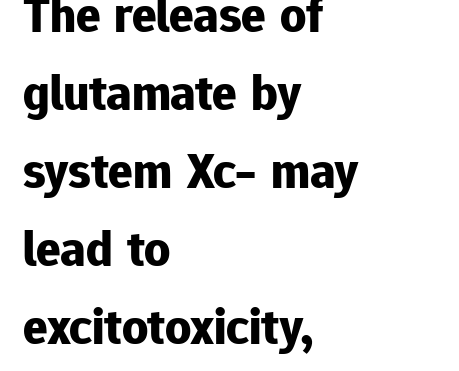
The strokes are fattened all the way to bold. Anything drawn beneath the words? Only blank space. Classification — sans serif. The letterforms sit shoulder to shoulder at normal distance.
